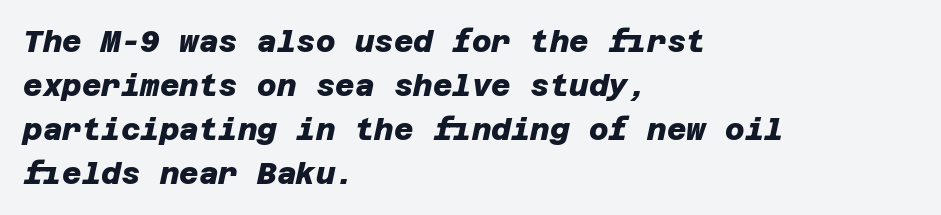
The image shows 30 px heavy sans-serif type; set left-aligned, normal line spacing (1.47x), normal letter spacing, not underlined; low stroke contrast and a large x-height.
